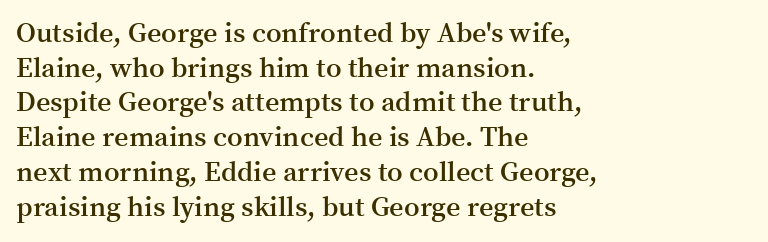
The type sits square on the baseline with zero lean. Check where the strokes stop: tiny serifs finish them off. Here the designer chose a conventional face with non-uniform glyph widths. The typesetter chose a ragged-right arrangement here. Beneath every word, the page is bare.
